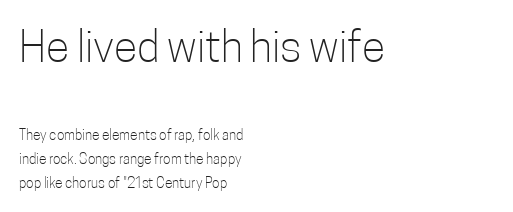
The image shows 43 px light, condensed sans-serif type, upright; set left-aligned, normal line spacing (1.7x), normal letter spacing, not underlined; the first (top) block is 3.07x larger; low stroke contrast and a medium x-height.
